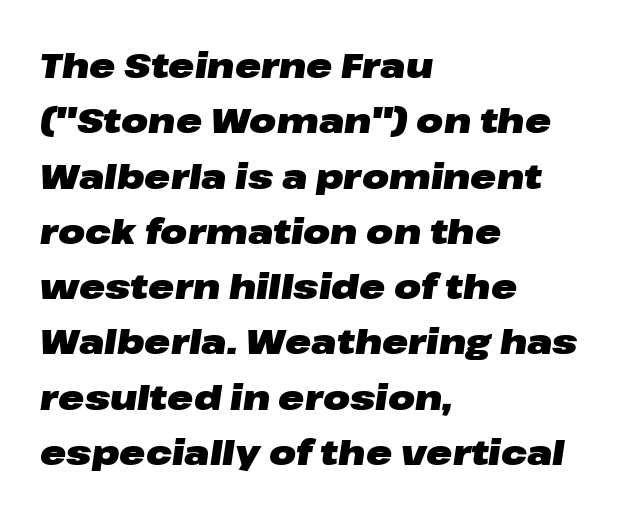
{"italic": "yes", "lean": "right", "slant_degrees": 8, "bold": "yes", "weight": "heavy", "width": "wide", "stroke_contrast": "low", "x_height": "medium", "monospaced": "no", "underline": "no", "align": "left", "line_spacing": "normal", "line_spacing_ratio": 1.58, "letter_spacing": "normal", "letter_spacing_em": 0.0, "glyph_px": 35}
